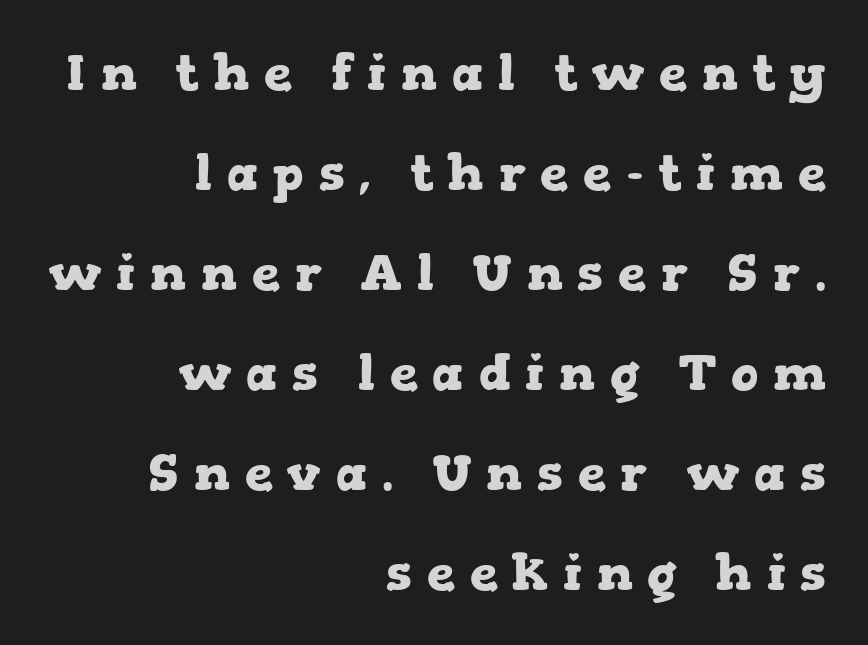
{"serif": "yes", "italic": "no", "bold": "yes", "weight": "heavy", "width": "wide", "stroke_contrast": "low", "x_height": "medium", "monospaced": "no", "underline": "no", "align": "right", "line_spacing": "loose", "line_spacing_ratio": 2.0, "letter_spacing": "wide", "letter_spacing_em": 0.3, "glyph_px": 50}
